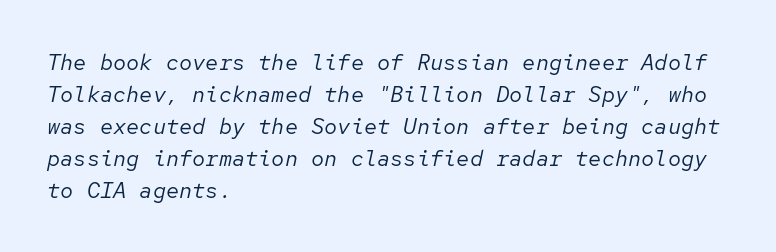
Q: Is the text bold? A: No.
Q: Is the text italic (slanted)? A: Yes, it leans right by about 12 degrees.
Q: Is the text underlined? A: No.
Q: How is the paragraph aligned? A: Left-aligned.
Q: Is the spacing between letters normal or unusually wide? A: Normal.
Q: Is the spacing between lines tight, normal or loose? A: Normal.
